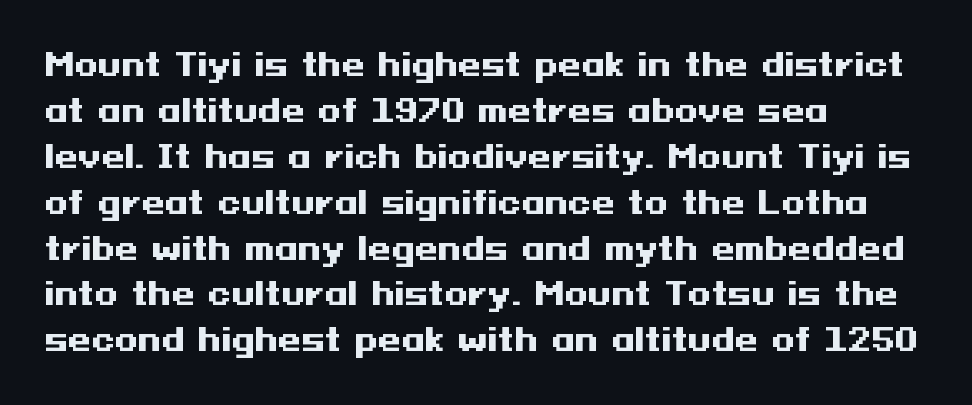
Do the letters lean? They stand straight. The leading is moderate, giving the passage an even texture. Stroke terminals: plain, sans-serif. The zone under the glyphs is completely vacant. The horizontal fit of the characters is conventional and even. These words are printed bold, with thick strokes throughout.
